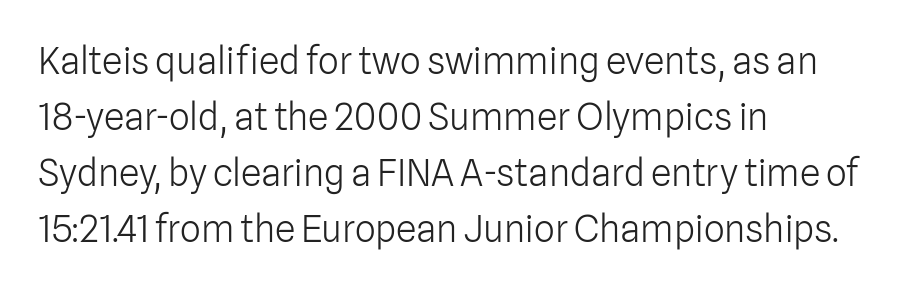
The passage shown has conventional tracking throughout. Does the type have serifs? No, each stem ends abruptly. On a weight scale, this lands at 450 or below. This rendering features lettering with no underline.
